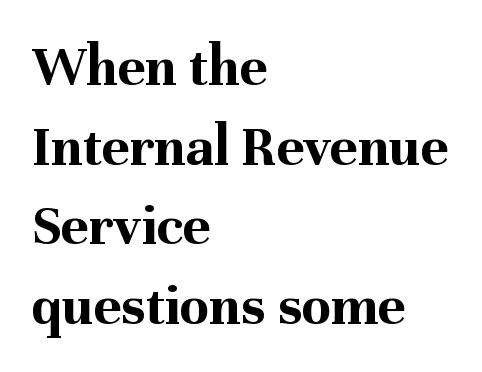
The image shows 59 px bold serif type, upright; set left-aligned, normal line spacing (1.35x), normal letter spacing, not underlined; medium stroke contrast and a medium x-height.
